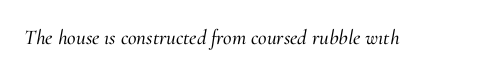
Lines of text with bare space underneath. Would a proofreader flag this as italicized? Yes. The rendering keeps characters at their native spacing.
